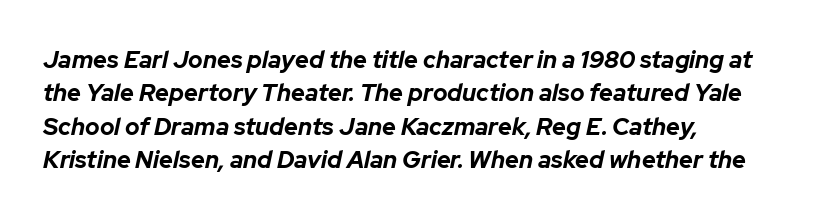
Q: Is the text bold? A: Yes.
Q: Is the text italic (slanted)? A: Yes, it leans right by about 12 degrees.
Q: Is the text underlined? A: No.
Q: How is the paragraph aligned? A: Left-aligned.
Q: Is the spacing between letters normal or unusually wide? A: Normal.
Q: Is the spacing between lines tight, normal or loose? A: Normal.
